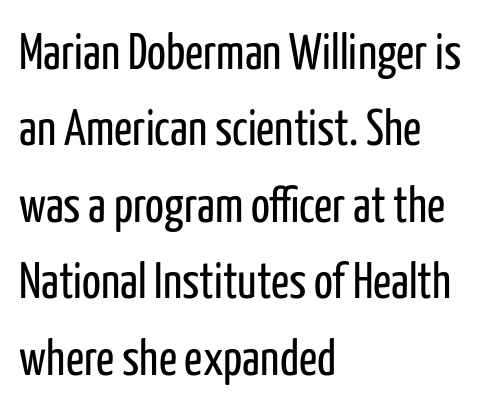
Q: Is the text bold? A: No.
Q: Is the text italic (slanted)? A: No, it is upright.
Q: Is the typeface a serif or a sans-serif typeface? A: Sans-serif.
Q: Is the text underlined? A: No.
Q: How is the paragraph aligned? A: Left-aligned.
Q: Is the spacing between letters normal or unusually wide? A: Normal.
Q: Is the spacing between lines tight, normal or loose? A: Normal.
Q: Width (condensed, normal, or wide)? A: Condensed.
Q: Stroke contrast? A: Low.
Q: x-height? A: Medium.
Q: Monospaced? A: No.
